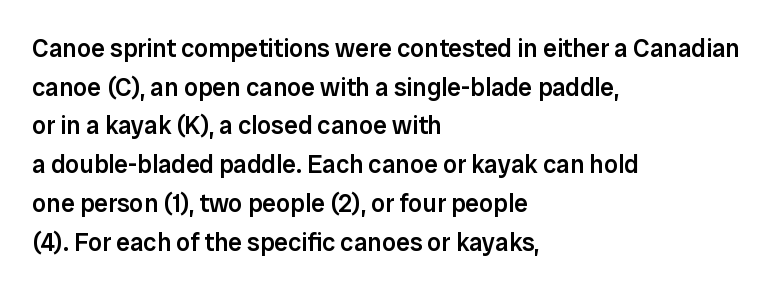
The image shows 25 px text type, upright; set left-aligned, normal line spacing (1.55x), normal letter spacing, not underlined.
